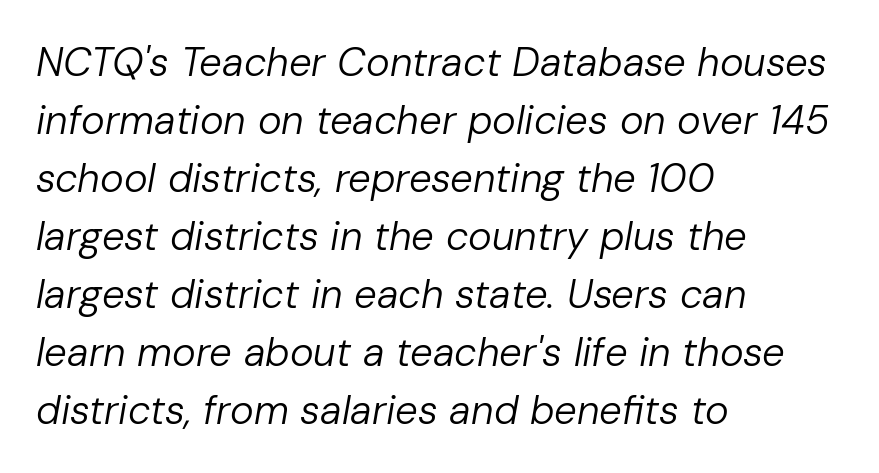
There's an unmistakable incline to the writing here. The paragraph shown leans on its left margin. Think of a printed novel: that variable character pitch is what you see here. The font is comparable to plain body text, perhaps lighter. A normal amount of white space separates one row of letters from the next.
